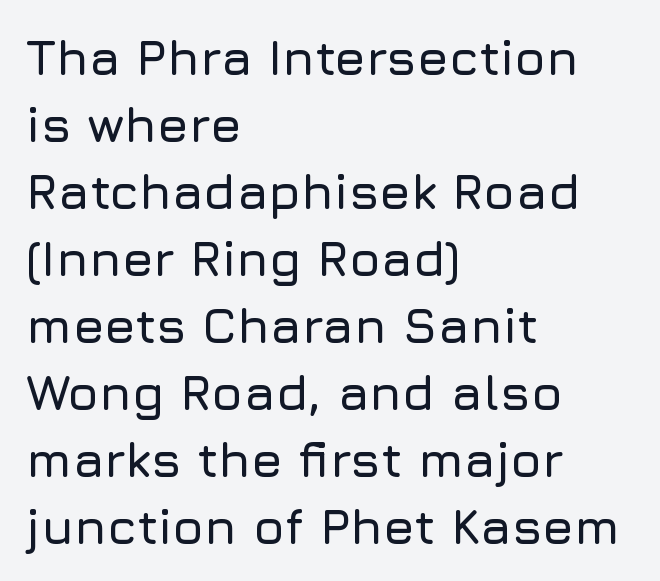
This sample keeps an unexceptional amount of space between lines. Every character sits straight up, as roman type does. Observe the absence of serifs on each vertical stroke in this sample. If you drew a ruler down the left edge, every line would touch it. Each row of text sits above clean, open space. Character widths vary here, with narrow letters taking less room than wide ones.
